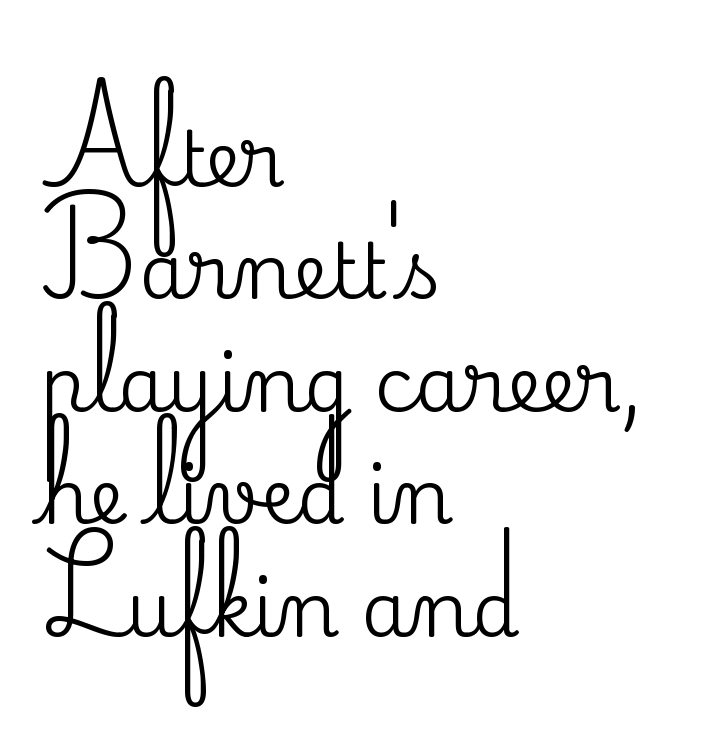
{"serif": "yes", "italic": "no", "width": "normal", "stroke_contrast": "medium", "x_height": "small", "monospaced": "no", "underline": "no", "align": "left", "line_spacing": "normal", "line_spacing_ratio": 1.48, "letter_spacing": "normal", "letter_spacing_em": 0.0, "glyph_px": 76}
